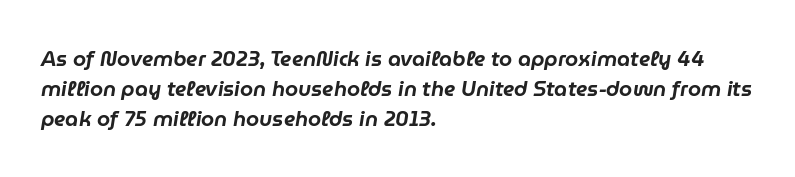
{"italic": "yes", "lean": "right", "slant_degrees": 9, "underline": "no", "align": "left", "line_spacing": "normal", "line_spacing_ratio": 1.42, "letter_spacing": "normal", "letter_spacing_em": 0.0, "glyph_px": 21}
